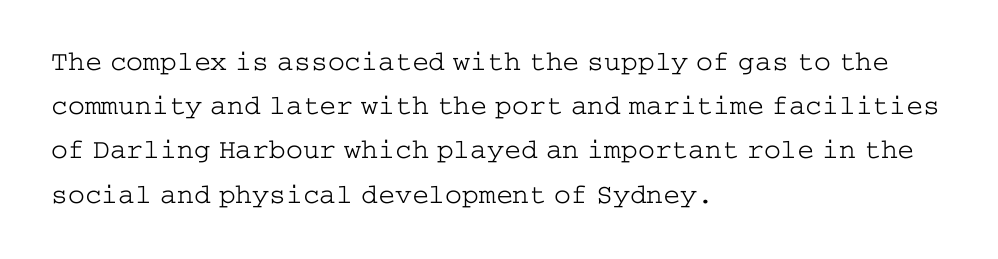
The image shows 28 px light, wide serif type, upright; set left-aligned, normal line spacing (1.58x), normal letter spacing, not underlined; low stroke contrast and a medium x-height.
